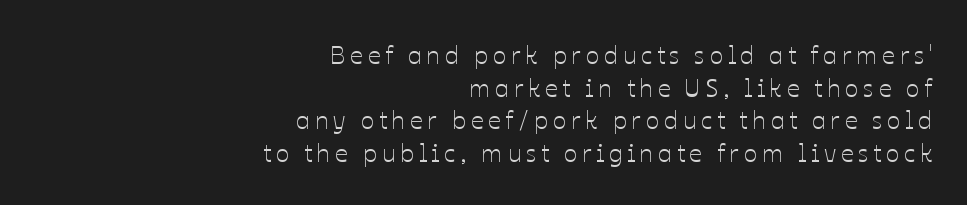
The image shows 25 px text type, upright; set right-aligned, normal line spacing (1.31x), not underlined.
